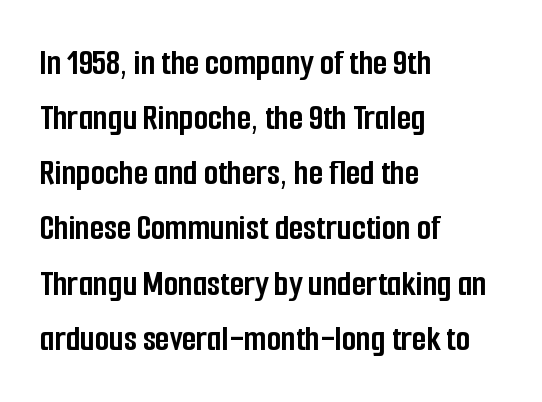
{"serif": "no", "italic": "no", "bold": "yes", "weight": "semibold", "width": "condensed", "stroke_contrast": "low", "x_height": "medium", "monospaced": "no", "underline": "no", "align": "left", "line_spacing": "normal", "line_spacing_ratio": 1.49, "letter_spacing": "normal", "letter_spacing_em": 0.0, "glyph_px": 37}
